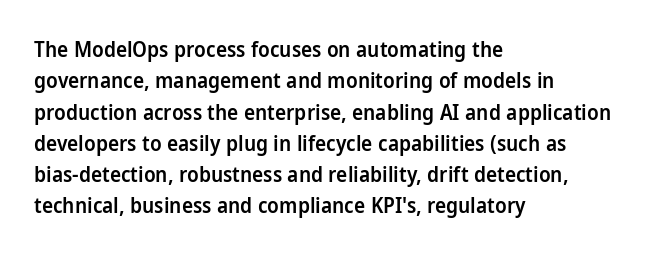
{"italic": "no", "bold": "semi", "underline": "no", "align": "left", "line_spacing": "normal", "line_spacing_ratio": 1.49, "letter_spacing": "normal", "letter_spacing_em": 0.0, "glyph_px": 21}
